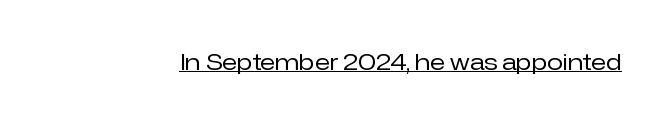
The image shows 23 px text type, upright; set normal letter spacing, underlined.
